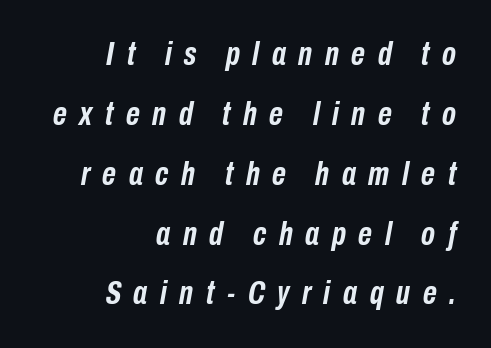
The image shows 34 px semibold, condensed type, italic (leaning right); set right-aligned, line spacing 1.76x, unusually wide letter spacing (+0.37 em), not underlined; low stroke contrast and a medium x-height.
